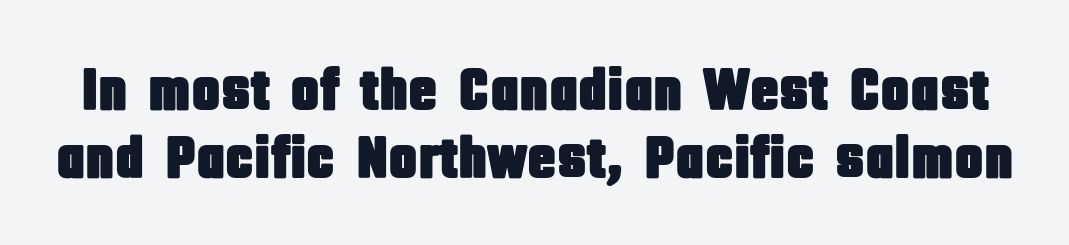
Each row of text sits above clean, open space. No extra tracking has been applied to these lines. Tightly led — the rows are bunched. Unlike italic type, these characters show no tilt at all.
